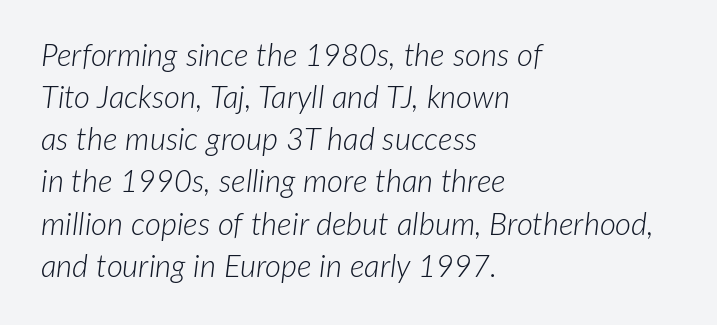
These lines were composed using italics. Think standard paragraph weight, or any step lighter than that. Caption: multi-line text, flush left, ragged right. The glyphs are unaccompanied by any horizontal stroke below them. This rendering leaves character spacing at its baseline value. The rendering uses natural spacing where letterforms have individual widths.
